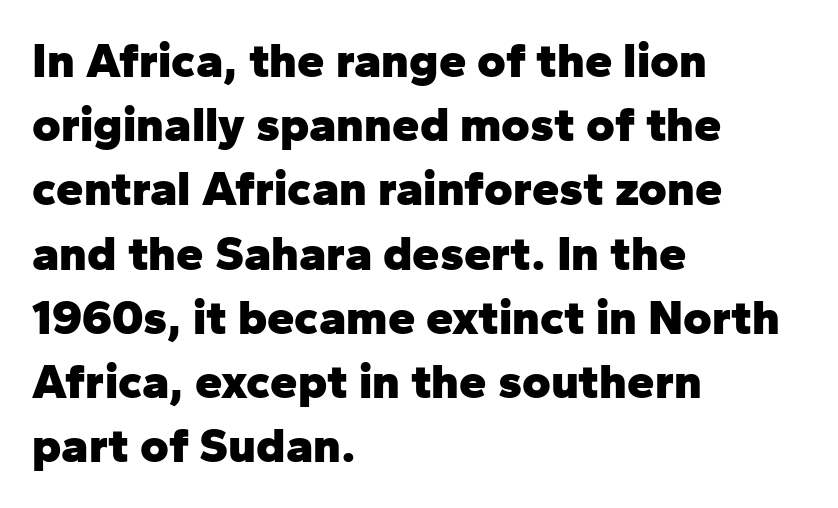
The image shows 49 px heavy sans-serif type, upright; set left-aligned, normal line spacing (1.31x), normal letter spacing, not underlined; low stroke contrast and a medium x-height.
